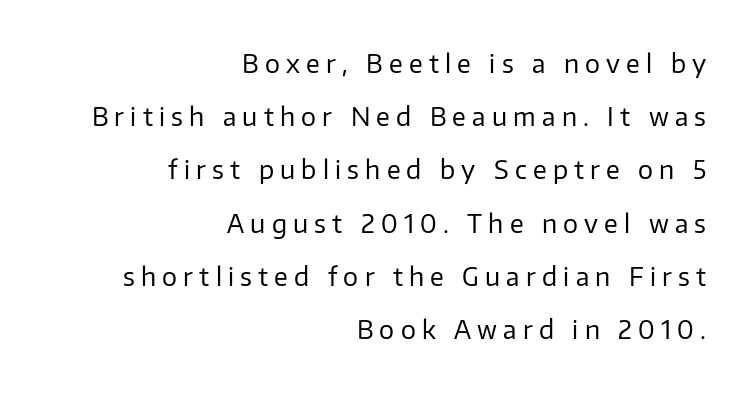
{"italic": "no", "bold": "no", "underline": "no", "align": "right", "line_spacing": "loose", "line_spacing_ratio": 2.13, "letter_spacing": "wide", "letter_spacing_em": 0.25, "glyph_px": 25}
